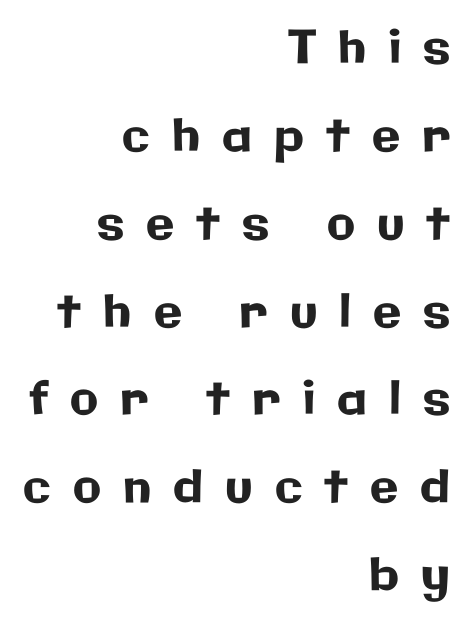
Q: Is the text italic (slanted)? A: No, it is upright.
Q: Is the typeface a serif or a sans-serif typeface? A: Sans-serif.
Q: Is the text underlined? A: No.
Q: How is the paragraph aligned? A: Right-aligned.
Q: Is the spacing between letters normal or unusually wide? A: Unusually wide.
Q: Is the spacing between lines tight, normal or loose? A: Loose.
Q: Width (condensed, normal, or wide)? A: Normal.
Q: Stroke contrast? A: Low.
Q: x-height? A: Medium.
Q: Monospaced? A: No.
